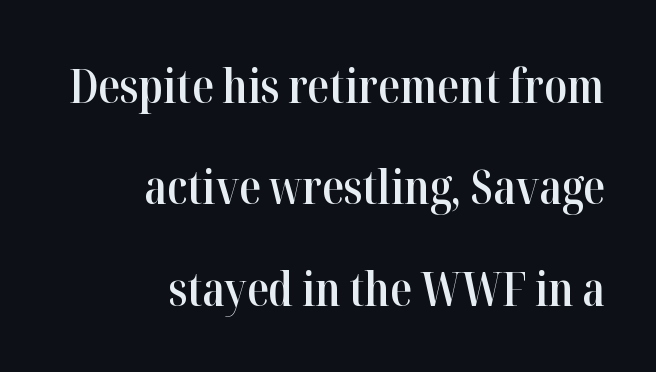
The image shows 48 px semibold, condensed serif type, upright; set right-aligned, loose line spacing (2.11x), normal letter spacing, not underlined; high stroke contrast and a medium x-height.
